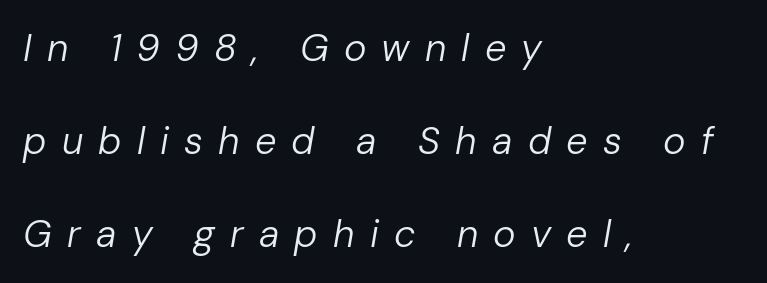
Q: Is the text bold? A: No.
Q: Is the text italic (slanted)? A: Yes, it leans right by about 10 degrees.
Q: Is the text underlined? A: No.
Q: How is the paragraph aligned? A: Left-aligned.
Q: Is the spacing between letters normal or unusually wide? A: Unusually wide.
Q: Is the spacing between lines tight, normal or loose? A: Loose.
Q: Width (condensed, normal, or wide)? A: Normal.
Q: Stroke contrast? A: Low.
Q: x-height? A: Medium.
Q: Monospaced? A: No.
